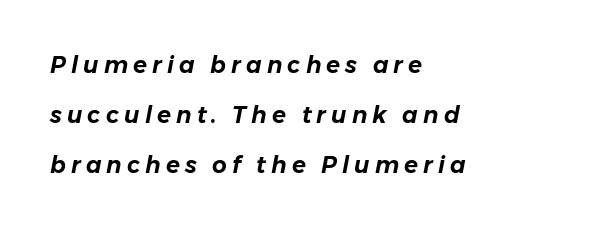
{"italic": "yes", "lean": "right", "slant_degrees": 11, "underline": "no", "align": "left", "line_spacing": "loose", "line_spacing_ratio": 2.18, "letter_spacing": "wide", "letter_spacing_em": 0.22, "glyph_px": 23}
